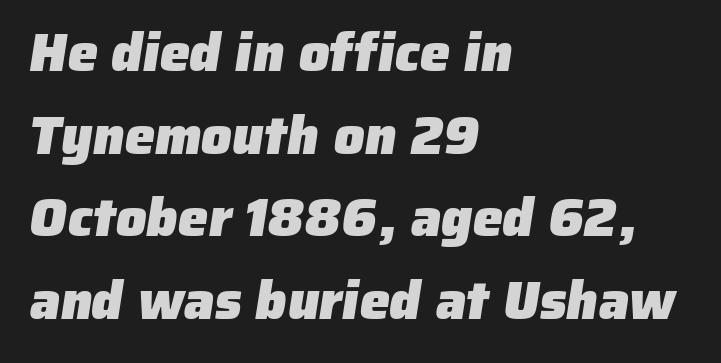
Vertically, the passage feels balanced, rows spaced as you'd expect. Letters rest on an invisible, unmarked baseline. The paragraph has a hard left edge and a soft right edge. Stroke thickness is high; the sample reads as a true bold.
